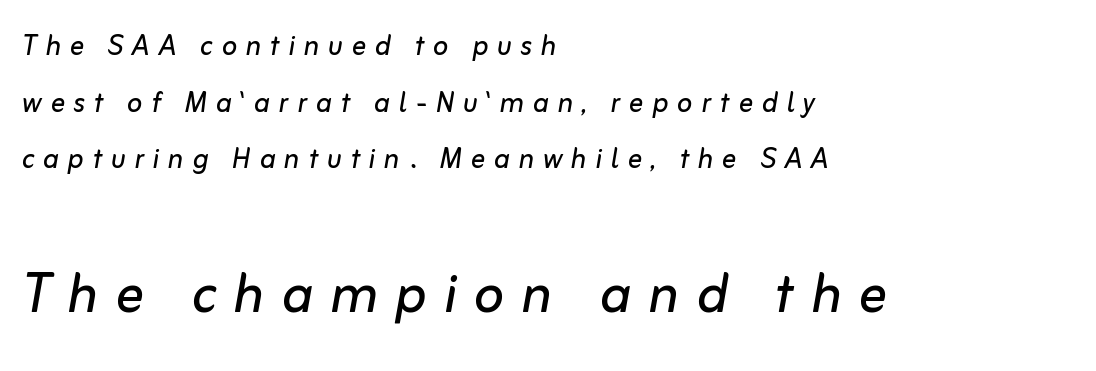
Q: Is the text bold? A: No.
Q: Is the text italic (slanted)? A: Yes, it leans right by about 10 degrees.
Q: Is the text underlined? A: No.
Q: How is the paragraph aligned? A: Left-aligned.
Q: Is the spacing between letters normal or unusually wide? A: Unusually wide.
Q: Is the spacing between lines tight, normal or loose? A: Normal.
Q: Which block of text is set in a larger size, the first (top) or the second (bottom)? A: The second (bottom) one.
Q: Width (condensed, normal, or wide)? A: Normal.
Q: Stroke contrast? A: Low.
Q: x-height? A: Medium.
Q: Monospaced? A: No.
